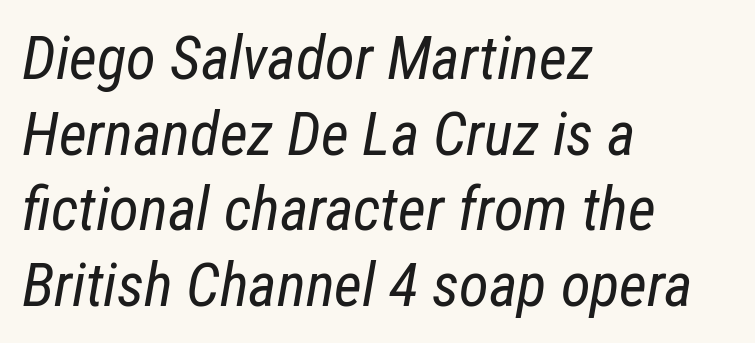
{"italic": "yes", "lean": "right", "slant_degrees": 12, "bold": "no", "weight": "regular", "width": "condensed", "stroke_contrast": "low", "x_height": "medium", "monospaced": "no", "underline": "no", "align": "left", "line_spacing_ratio": 1.24, "letter_spacing": "normal", "letter_spacing_em": 0.0, "glyph_px": 61}
